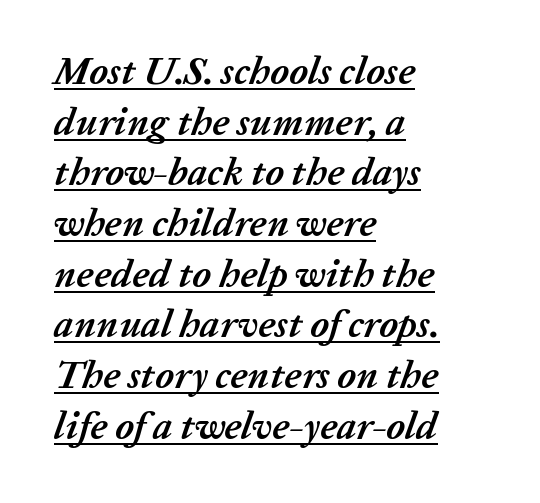
Q: Is the text bold? A: Yes.
Q: Is the text italic (slanted)? A: Yes, it leans right by about 20 degrees.
Q: Is the text underlined? A: Yes.
Q: How is the paragraph aligned? A: Left-aligned.
Q: Is the spacing between letters normal or unusually wide? A: Normal.
Q: Is the spacing between lines tight, normal or loose? A: Normal.
Q: Width (condensed, normal, or wide)? A: Normal.
Q: Stroke contrast? A: Low.
Q: x-height? A: Medium.
Q: Monospaced? A: No.
